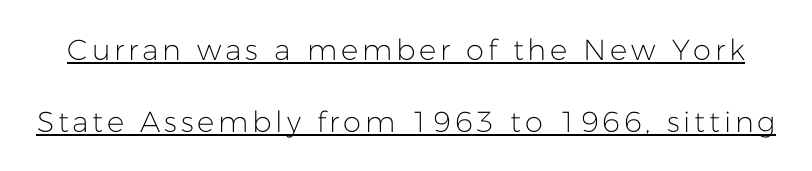
{"serif": "no", "italic": "no", "bold": "no", "weight": "light", "width": "normal", "stroke_contrast": "low", "x_height": "medium", "monospaced": "no", "underline": "yes", "line_spacing": "loose", "line_spacing_ratio": 2.48, "glyph_px": 29}
